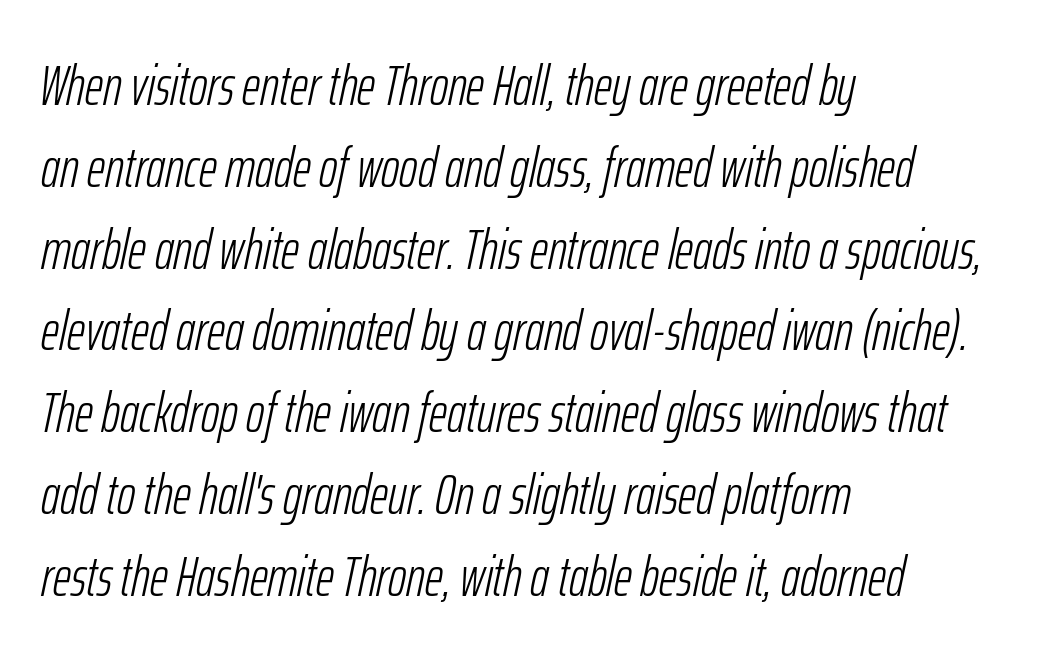
This sample is left-justified, so line endings fall wherever the words run out. Italic: yes, the glyphs are oblique. In terms of letterspacing, this is plain default setting. Honestly, the row spacing looks completely unremarkable.
